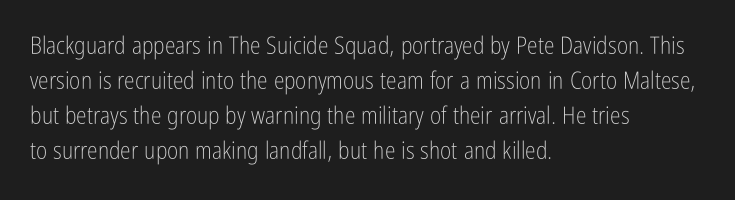
Q: Is the text bold? A: No.
Q: Is the text italic (slanted)? A: No, it is upright.
Q: Is the text underlined? A: No.
Q: How is the paragraph aligned? A: Left-aligned.
Q: Is the spacing between letters normal or unusually wide? A: Normal.
Q: Is the spacing between lines tight, normal or loose? A: Normal.
